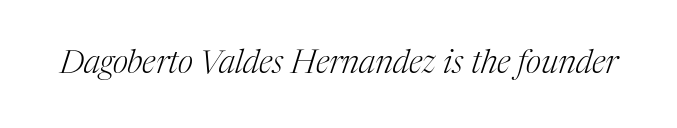
The image shows 33 px light serif type, italic (leaning right); set normal letter spacing, not underlined; medium stroke contrast and a medium x-height.
